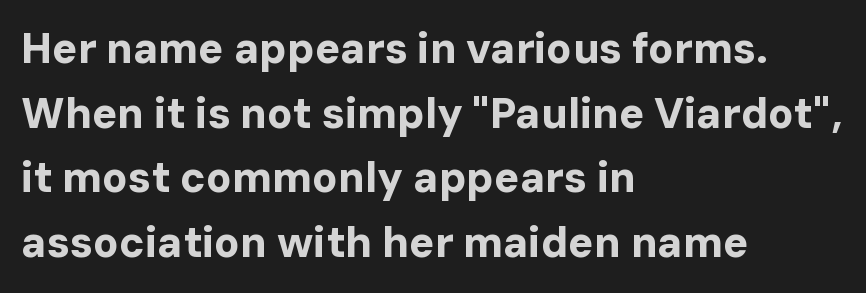
Q: Is the text bold? A: Yes.
Q: Is the text italic (slanted)? A: No, it is upright.
Q: Is the typeface a serif or a sans-serif typeface? A: Sans-serif.
Q: Is the text underlined? A: No.
Q: How is the paragraph aligned? A: Left-aligned.
Q: Is the spacing between letters normal or unusually wide? A: Normal.
Q: Is the spacing between lines tight, normal or loose? A: Normal.
Q: Width (condensed, normal, or wide)? A: Normal.
Q: Stroke contrast? A: Low.
Q: x-height? A: Medium.
Q: Monospaced? A: No.
